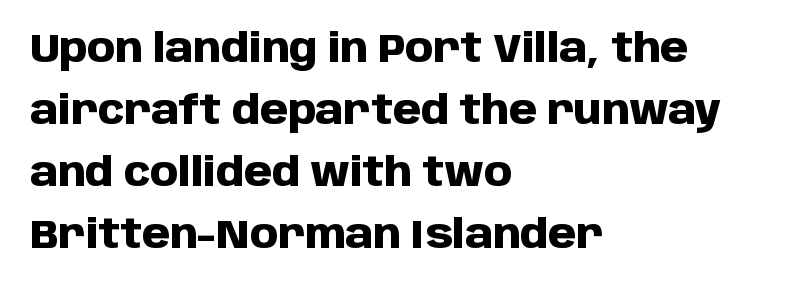
Q: Is the text bold? A: Yes.
Q: Is the text italic (slanted)? A: No, it is upright.
Q: Is the typeface a serif or a sans-serif typeface? A: Sans-serif.
Q: Is the text underlined? A: No.
Q: How is the paragraph aligned? A: Left-aligned.
Q: Is the spacing between letters normal or unusually wide? A: Normal.
Q: Is the spacing between lines tight, normal or loose? A: Normal.
Q: Width (condensed, normal, or wide)? A: Normal.
Q: Stroke contrast? A: Low.
Q: x-height? A: Large.
Q: Monospaced? A: No.
